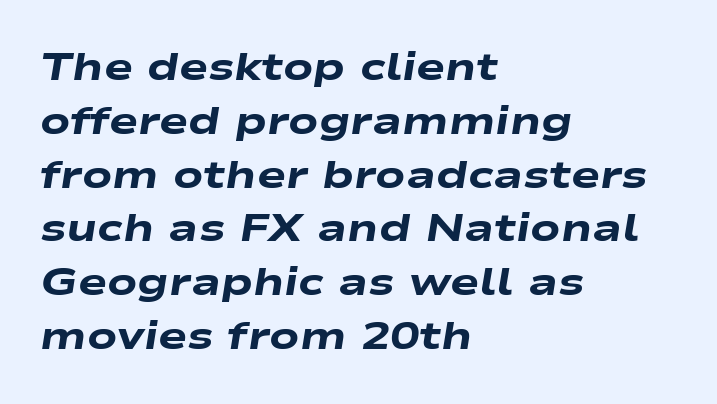
Q: Is the text bold? A: Yes.
Q: Is the text italic (slanted)? A: Yes, it leans right by about 9 degrees.
Q: Is the text underlined? A: No.
Q: How is the paragraph aligned? A: Left-aligned.
Q: Is the spacing between letters normal or unusually wide? A: Normal.
Q: Is the spacing between lines tight, normal or loose? A: Normal.
Q: Width (condensed, normal, or wide)? A: Wide.
Q: Stroke contrast? A: Low.
Q: x-height? A: Medium.
Q: Monospaced? A: No.
